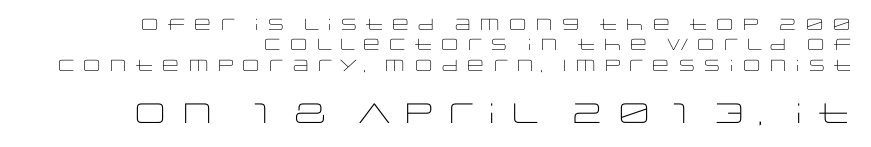
These lines are composed in type without serifs. Underlining? Definitely not there. Stroke thickness stays within the range of a standard reading face or lighter. Does the bottom block carry the larger type? Yes, it does. Where is the straight margin? On the right.
